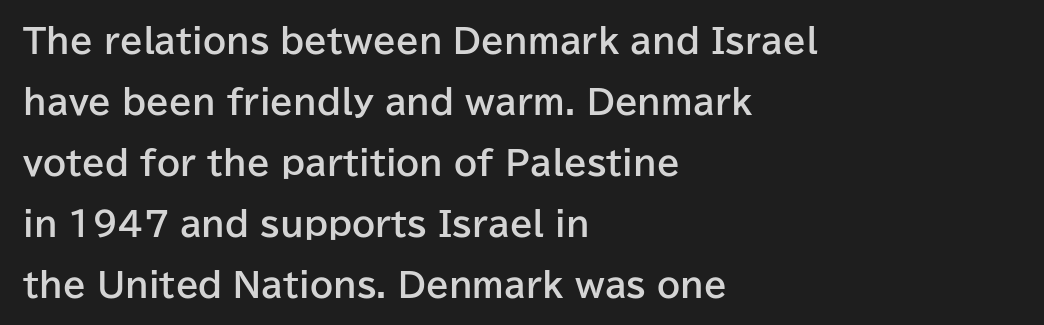
Q: Is the text bold? A: Yes.
Q: Is the text italic (slanted)? A: No, it is upright.
Q: Is the typeface a serif or a sans-serif typeface? A: Sans-serif.
Q: Is the text underlined? A: No.
Q: How is the paragraph aligned? A: Left-aligned.
Q: Is the spacing between letters normal or unusually wide? A: Normal.
Q: Width (condensed, normal, or wide)? A: Normal.
Q: Stroke contrast? A: Low.
Q: x-height? A: Medium.
Q: Monospaced? A: No.
